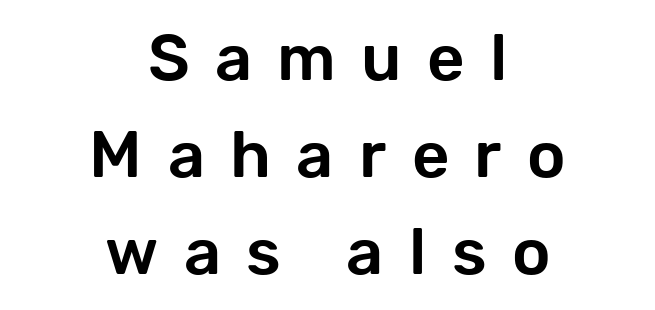
The image shows 65 px sans-serif type, upright; set centered, normal line spacing (1.49x), unusually wide letter spacing (+0.39 em), not underlined; low stroke contrast and a medium x-height.
